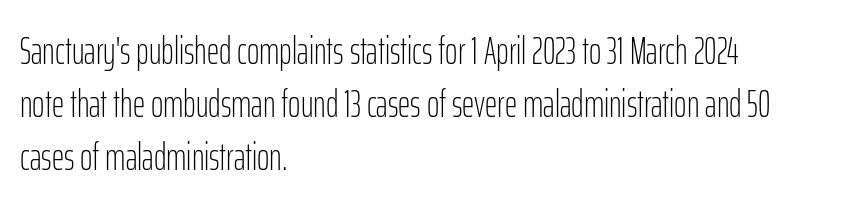
Q: Is the text bold? A: No.
Q: Is the text italic (slanted)? A: No, it is upright.
Q: Is the typeface a serif or a sans-serif typeface? A: Sans-serif.
Q: Is the text underlined? A: No.
Q: How is the paragraph aligned? A: Left-aligned.
Q: Is the spacing between letters normal or unusually wide? A: Normal.
Q: Is the spacing between lines tight, normal or loose? A: Normal.
Q: Width (condensed, normal, or wide)? A: Condensed.
Q: Stroke contrast? A: Low.
Q: x-height? A: Medium.
Q: Monospaced? A: No.
